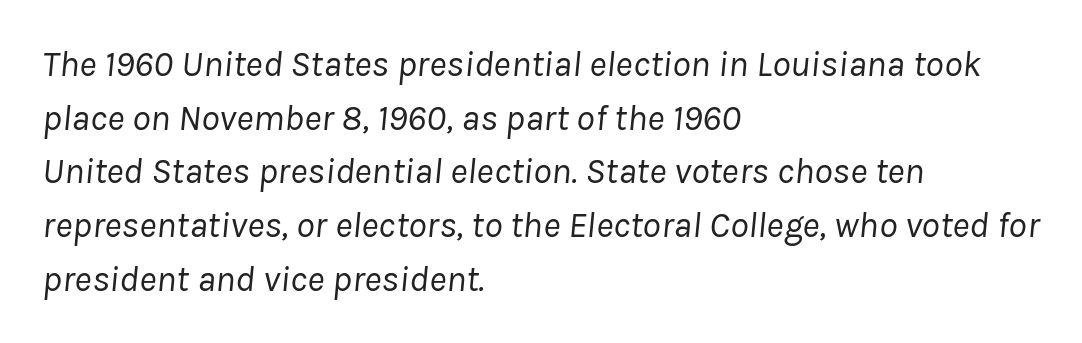
Does the leading feel generous? No, just average. Unbolded letterforms with no extra heft. The text carries the slant typical of an italic or oblique font. Nobody drew a line under any word here.
